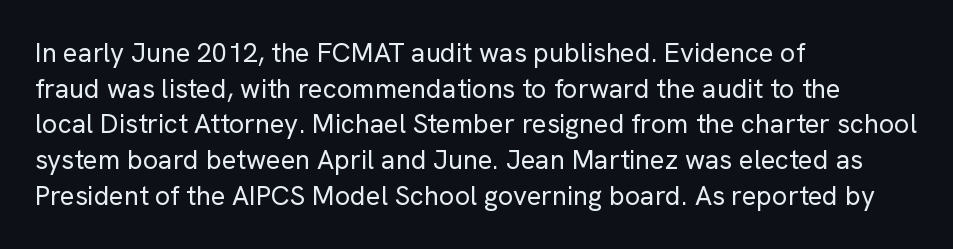
The image shows 27 px text type, upright; set left-aligned, normal line spacing (1.32x), normal letter spacing, not underlined.
